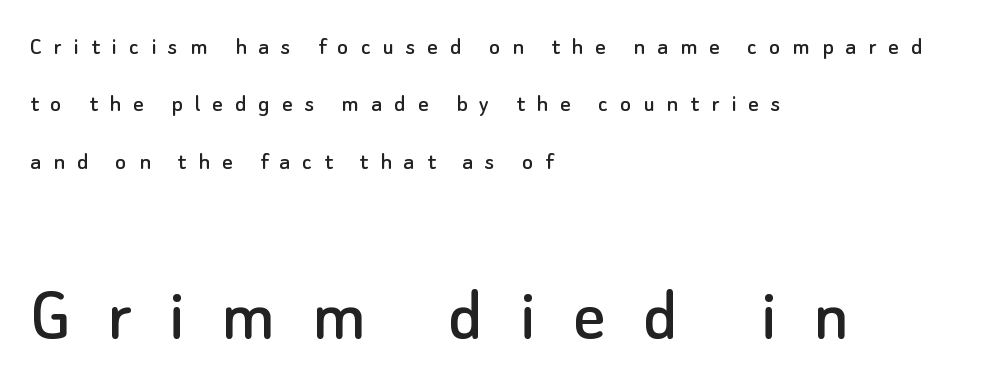
The image shows 79 px sans-serif type, upright; set left-aligned, loose line spacing (2.21x), unusually wide letter spacing (+0.46 em), not underlined; the second (bottom) block is 3.04x larger; low stroke contrast and a small x-height.
